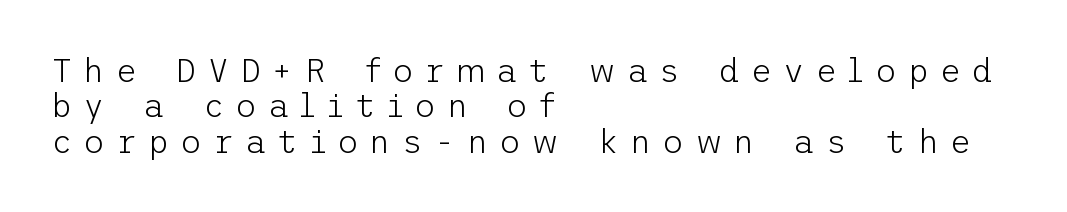
Q: Is the text bold? A: No.
Q: Is the text italic (slanted)? A: No, it is upright.
Q: Is the typeface a serif or a sans-serif typeface? A: Sans-serif.
Q: Is the text underlined? A: No.
Q: How is the paragraph aligned? A: Left-aligned.
Q: Is the spacing between letters normal or unusually wide? A: Unusually wide.
Q: Is the spacing between lines tight, normal or loose? A: Tight.
Q: Width (condensed, normal, or wide)? A: Normal.
Q: Stroke contrast? A: Low.
Q: x-height? A: Medium.
